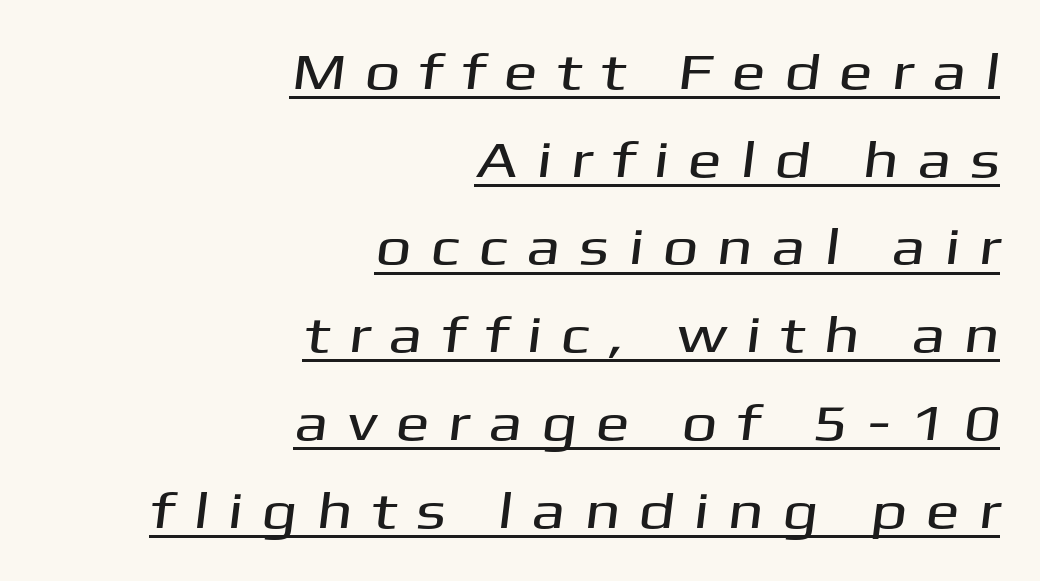
Q: Is the typeface a serif or a sans-serif typeface? A: Sans-serif.
Q: Is the text underlined? A: Yes.
Q: How is the paragraph aligned? A: Right-aligned.
Q: Is the spacing between letters normal or unusually wide? A: Unusually wide.
Q: Width (condensed, normal, or wide)? A: Wide.
Q: Stroke contrast? A: Medium.
Q: x-height? A: Medium.
Q: Monospaced? A: No.
